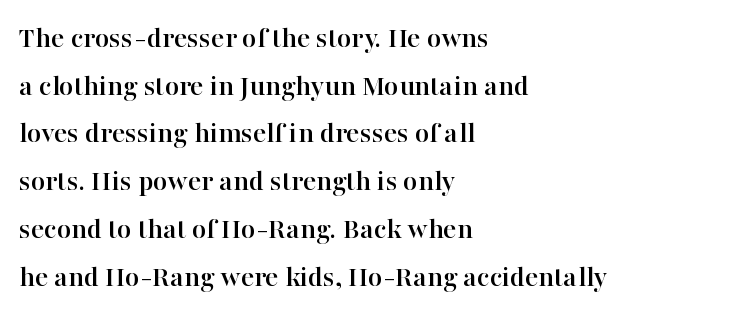
Q: Is the text italic (slanted)? A: No, it is upright.
Q: Is the typeface a serif or a sans-serif typeface? A: Serif.
Q: Is the text underlined? A: No.
Q: How is the paragraph aligned? A: Left-aligned.
Q: Is the spacing between letters normal or unusually wide? A: Normal.
Q: Is the spacing between lines tight, normal or loose? A: Normal.
Q: Width (condensed, normal, or wide)? A: Normal.
Q: Stroke contrast? A: High.
Q: x-height? A: Medium.
Q: Monospaced? A: No.
